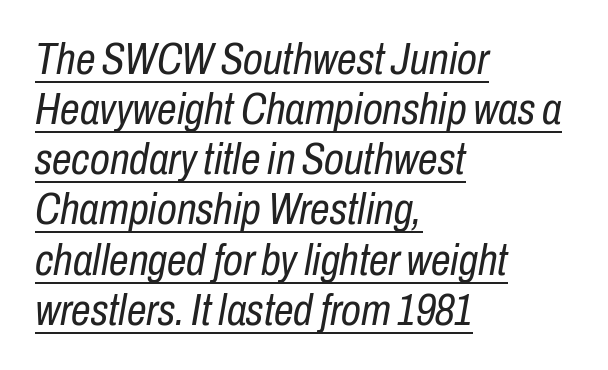
{"italic": "yes", "lean": "right", "slant_degrees": 10, "bold": "no", "weight": "regular", "width": "condensed", "stroke_contrast": "low", "x_height": "medium", "monospaced": "no", "underline": "yes", "align": "left", "line_spacing": "tight", "line_spacing_ratio": 1.14, "letter_spacing": "normal", "letter_spacing_em": 0.0, "glyph_px": 44}
